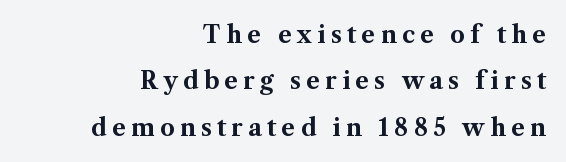
{"italic": "no", "bold": "yes", "underline": "no", "align": "right", "line_spacing": "loose", "line_spacing_ratio": 2.02, "letter_spacing": "wide", "letter_spacing_em": 0.23, "glyph_px": 23}
